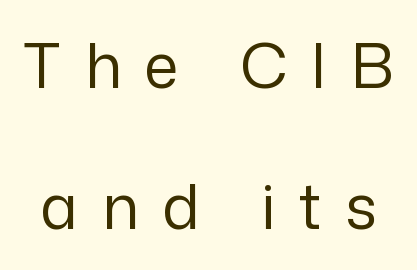
The type is letterspaced generously, with wide tracking. Beneath every word, the page is bare. Leading: increased. Vertical stems look standard width or narrower in stroke.
